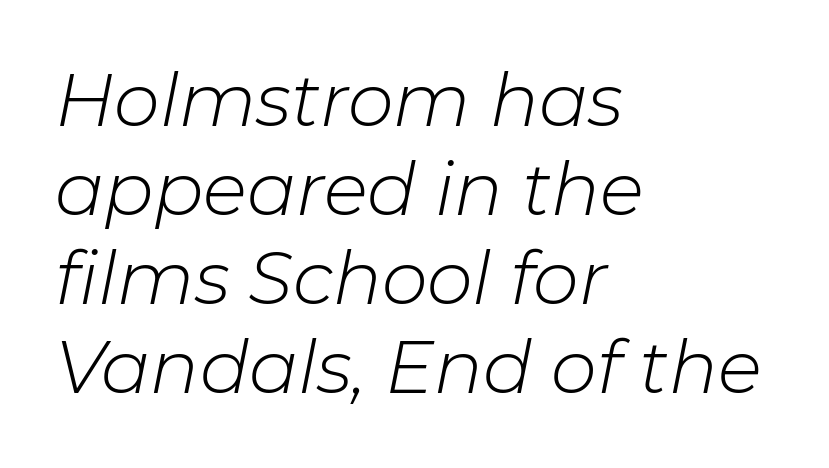
The image shows 73 px light type, italic (leaning right); set left-aligned, line spacing 1.22x, normal letter spacing, not underlined; low stroke contrast and a medium x-height.
